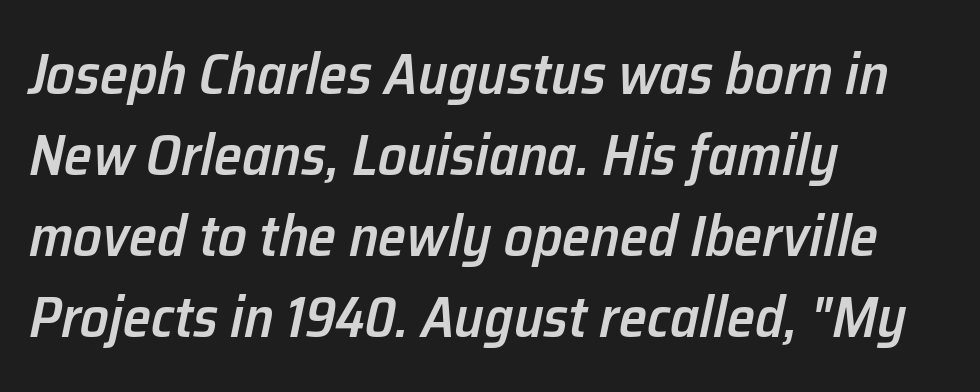
{"italic": "yes", "lean": "right", "slant_degrees": 12, "bold": "semi", "weight": "semibold", "width": "normal", "stroke_contrast": "low", "x_height": "medium", "monospaced": "no", "underline": "no", "align": "left", "line_spacing": "normal", "line_spacing_ratio": 1.42, "letter_spacing": "normal", "letter_spacing_em": 0.0, "glyph_px": 57}
